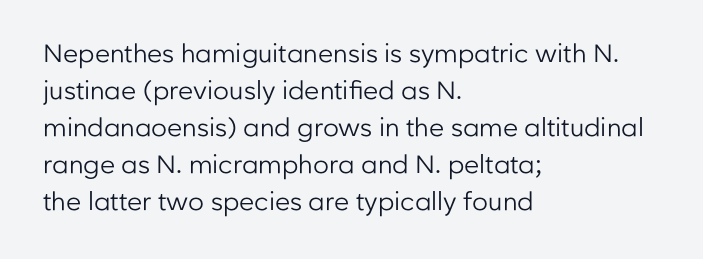
Q: Is the text bold? A: No.
Q: Is the text italic (slanted)? A: No, it is upright.
Q: Is the text underlined? A: No.
Q: How is the paragraph aligned? A: Left-aligned.
Q: Is the spacing between letters normal or unusually wide? A: Normal.
Q: Is the spacing between lines tight, normal or loose? A: Normal.
